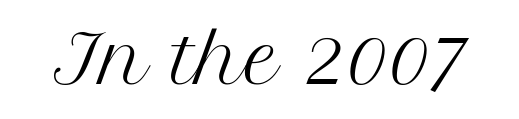
Q: Is the text bold? A: No.
Q: Is the text italic (slanted)? A: Yes.
Q: Is the text underlined? A: No.
Q: Is the spacing between letters normal or unusually wide? A: Normal.
Q: Width (condensed, normal, or wide)? A: Normal.
Q: Stroke contrast? A: Medium.
Q: x-height? A: Medium.
Q: Monospaced? A: No.
